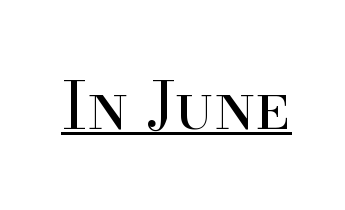
The image shows 66 px regular-weight serif type, upright; set normal letter spacing, underlined; high stroke contrast and a small x-height.
